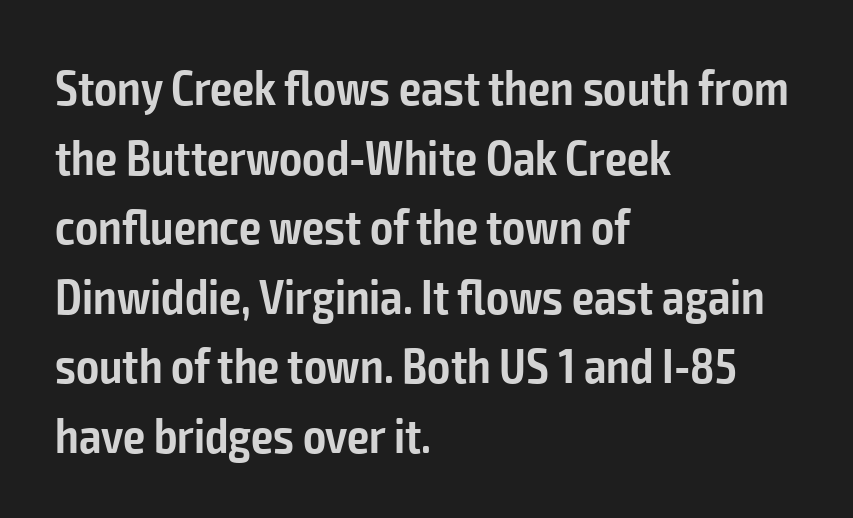
This sample keeps an unexceptional amount of space between lines. The letters are semibold — heavier than regular but short of a full bold. Letterform terminals end flat and unadorned throughout the passage. Nobody touched the tracking dial on this one. This sample has the flowing, uneven cadence of proportional lettering. Horizontal alignment here is leftward, the default for most running prose.
